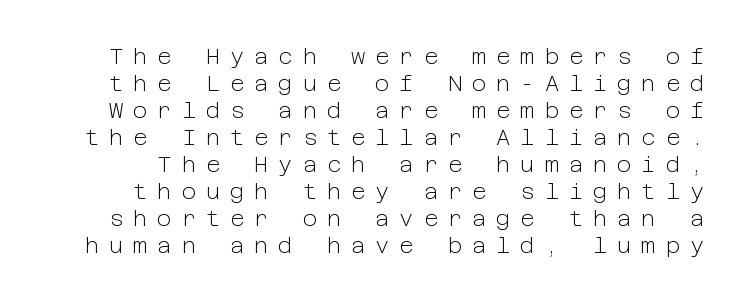
Students, note that the glyphs here are deliberately spaced far apart. This sample uses an upright cut, with every glyph sitting square on the baseline. Type without underlining. The weight tops out at a normal text grade.
